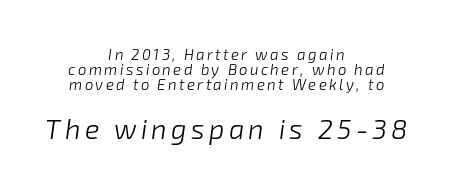
The image shows 27 px text type, italic (leaning right); set centered, tight line spacing (1.0x), not underlined; the second (bottom) block is 1.8x larger.
